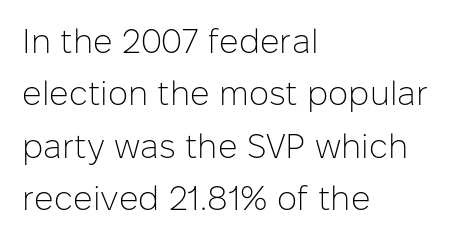
The image shows 34 px light sans-serif type, upright; set left-aligned, normal line spacing (1.54x), normal letter spacing, not underlined; low stroke contrast and a medium x-height.
